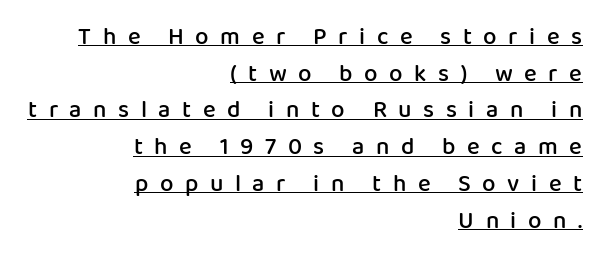
Q: Is the text bold? A: Semi-bold.
Q: Is the text italic (slanted)? A: No, it is upright.
Q: Is the text underlined? A: Yes.
Q: How is the paragraph aligned? A: Right-aligned.
Q: Is the spacing between letters normal or unusually wide? A: Unusually wide.
Q: Is the spacing between lines tight, normal or loose? A: Normal.
